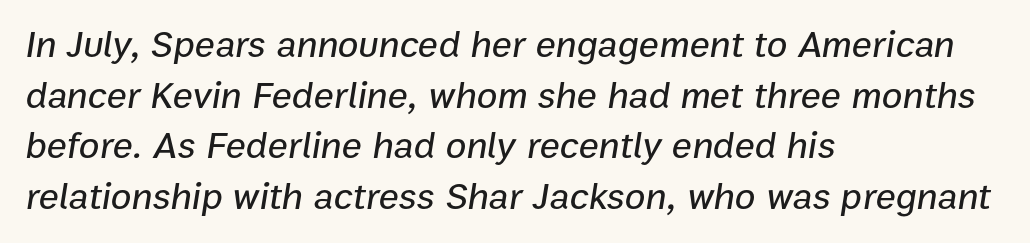
The image shows 38 px text type, italic (leaning right); set left-aligned, normal line spacing (1.33x), normal letter spacing, not underlined; low stroke contrast and a medium x-height.
